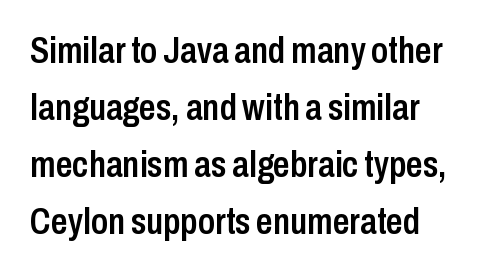
The image shows 37 px semibold, condensed sans-serif type, upright; set left-aligned, normal line spacing (1.54x), normal letter spacing, not underlined; low stroke contrast and a medium x-height.
